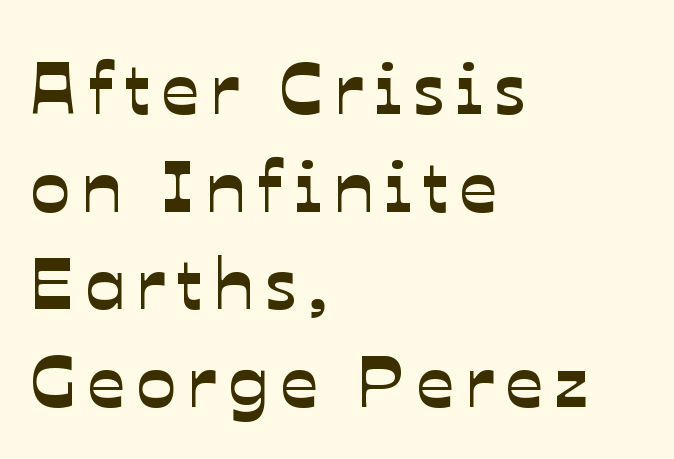
Q: Is the typeface a serif or a sans-serif typeface? A: Sans-serif.
Q: Is the text underlined? A: No.
Q: How is the paragraph aligned? A: Left-aligned.
Q: Is the spacing between lines tight, normal or loose? A: Normal.
Q: Width (condensed, normal, or wide)? A: Normal.
Q: Stroke contrast? A: Low.
Q: x-height? A: Medium.
Q: Monospaced? A: No.
